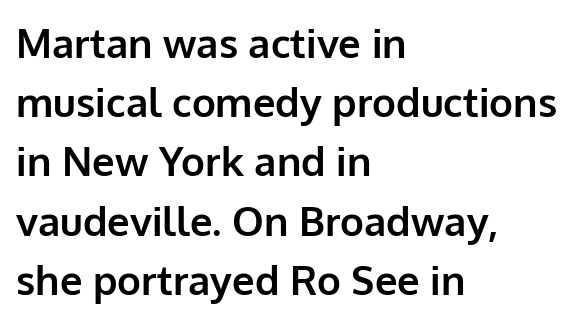
Q: Is the text bold? A: Yes.
Q: Is the text italic (slanted)? A: No, it is upright.
Q: Is the typeface a serif or a sans-serif typeface? A: Sans-serif.
Q: Is the text underlined? A: No.
Q: How is the paragraph aligned? A: Left-aligned.
Q: Is the spacing between letters normal or unusually wide? A: Normal.
Q: Is the spacing between lines tight, normal or loose? A: Normal.
Q: Width (condensed, normal, or wide)? A: Normal.
Q: Stroke contrast? A: Low.
Q: x-height? A: Medium.
Q: Monospaced? A: No.
